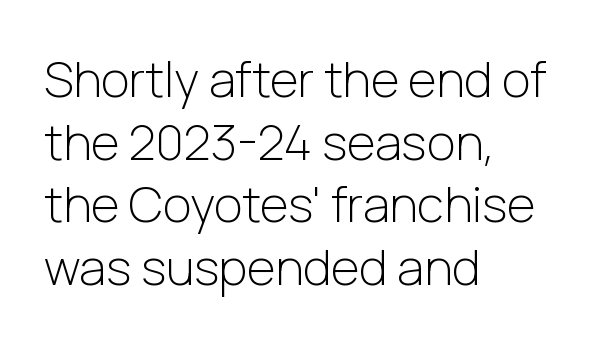
The image shows 49 px light sans-serif type, upright; set left-aligned, normal line spacing (1.28x), normal letter spacing, not underlined; low stroke contrast and a medium x-height.
